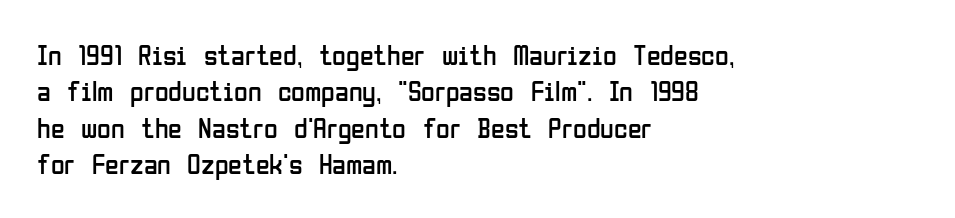
Weight class: somewhere from thin through regular. The paragraph has a hard left edge and a soft right edge. In terms of posture, this sample is upright. You can tell from the bare stems that sans-serif type was used.
